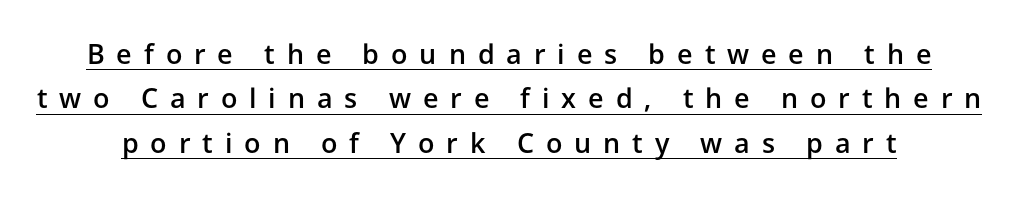
Q: Is the text bold? A: Semi-bold.
Q: Is the text italic (slanted)? A: No, it is upright.
Q: Is the text underlined? A: Yes.
Q: Is the spacing between letters normal or unusually wide? A: Unusually wide.
Q: Is the spacing between lines tight, normal or loose? A: Normal.
